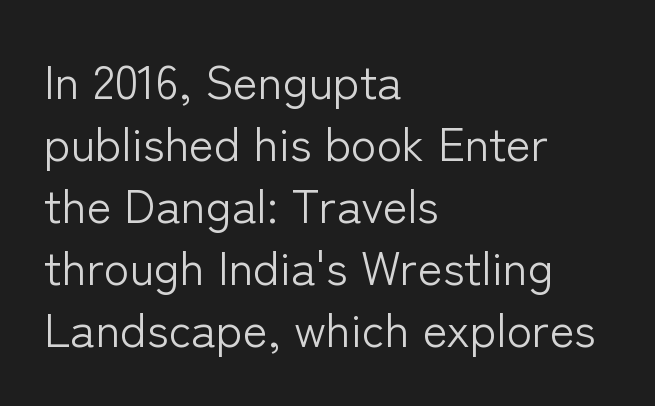
Q: Is the text bold? A: No.
Q: Is the text italic (slanted)? A: No, it is upright.
Q: Is the typeface a serif or a sans-serif typeface? A: Sans-serif.
Q: Is the text underlined? A: No.
Q: How is the paragraph aligned? A: Left-aligned.
Q: Is the spacing between letters normal or unusually wide? A: Normal.
Q: Is the spacing between lines tight, normal or loose? A: Normal.
Q: Width (condensed, normal, or wide)? A: Normal.
Q: Stroke contrast? A: Low.
Q: x-height? A: Medium.
Q: Monospaced? A: No.
